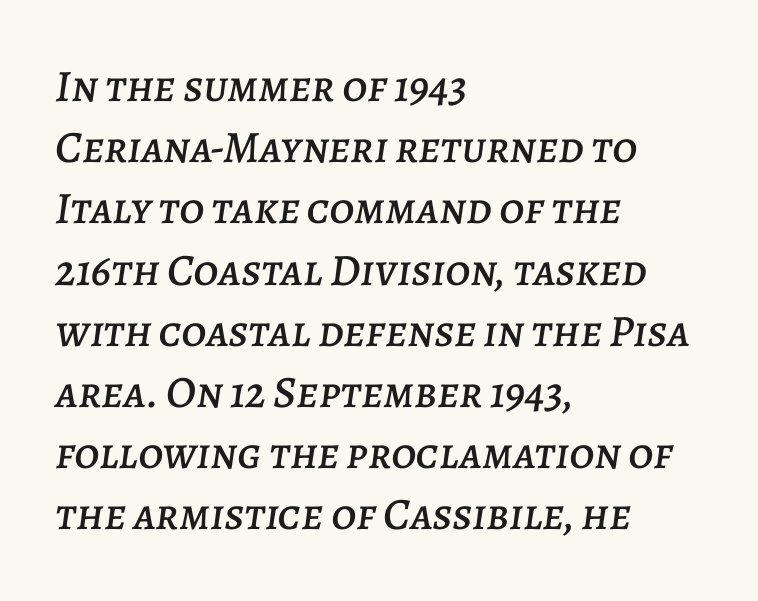
Leftover space on each line is placed entirely after the last word. Each row of text sits above clean, open space. The passage shown is typed in a proportional face where columns would drift. Each new line begins a customary step beneath the previous one. No extra tracking has been applied to these lines. Italic? Definitely — the glyphs are oblique.
